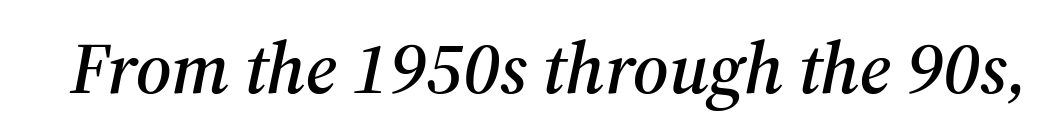
Nothing unusual about the tracking: characters are spaced as the font intends. The specimen reads as italic at a glance. Decoration check: the copy has no underline. Little horizontal feet cap the strokes, marking this as serif type.
